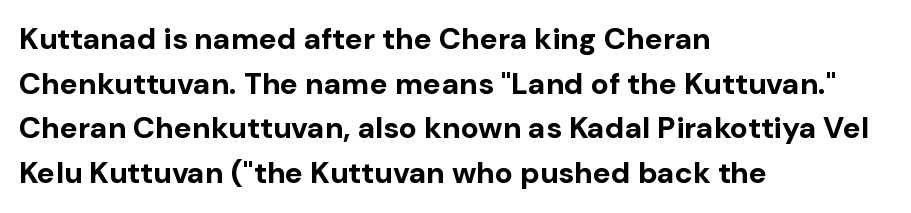
The image shows 30 px bold sans-serif type, upright; set left-aligned, normal line spacing (1.49x), normal letter spacing, not underlined; low stroke contrast and a medium x-height.
